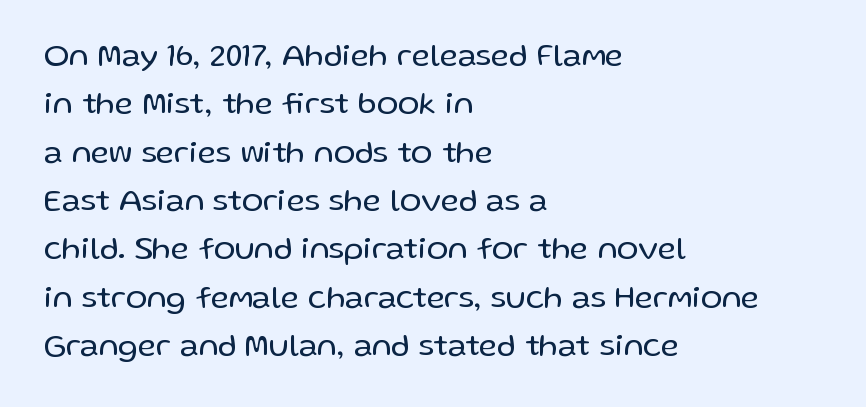
Q: Is the text bold? A: No.
Q: Is the text italic (slanted)? A: No, it is upright.
Q: Is the typeface a serif or a sans-serif typeface? A: Sans-serif.
Q: Is the text underlined? A: No.
Q: How is the paragraph aligned? A: Left-aligned.
Q: Is the spacing between letters normal or unusually wide? A: Normal.
Q: Is the spacing between lines tight, normal or loose? A: Normal.
Q: Width (condensed, normal, or wide)? A: Normal.
Q: Stroke contrast? A: Low.
Q: x-height? A: Medium.
Q: Monospaced? A: No.
